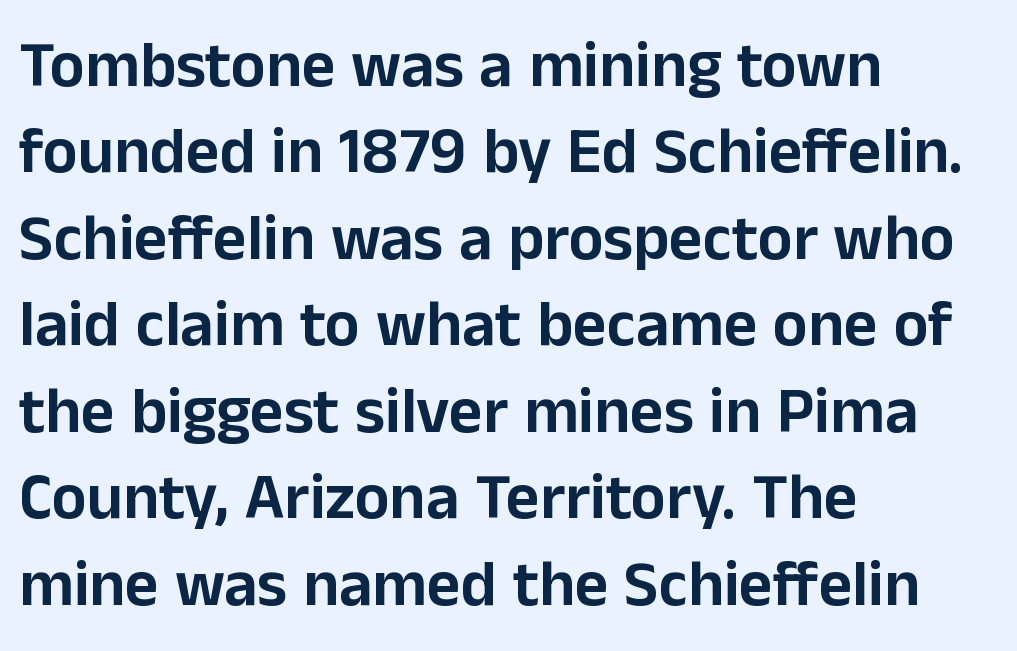
These lines are rendered in a variable-pitch font. Is the block centered? No — it sits flush against the left margin. Line spacing here is normal. Typographically, this falls in the sans-serif category. The rendering keeps characters at their native spacing. The specimen reads as upright at a glance.
